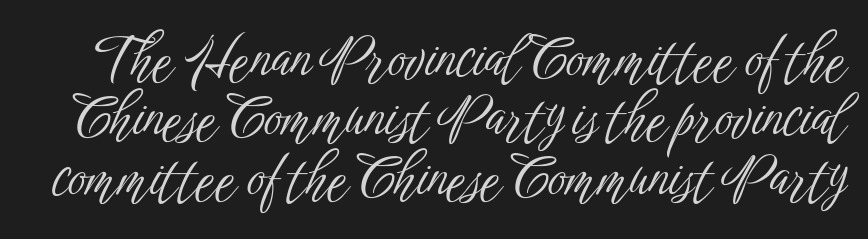
{"serif": "no", "bold": "no", "weight": "light", "width": "condensed", "stroke_contrast": "low", "x_height": "medium", "monospaced": "no", "underline": "no", "line_spacing": "tight", "line_spacing_ratio": 1.08, "letter_spacing": "normal", "letter_spacing_em": 0.0, "glyph_px": 55}
